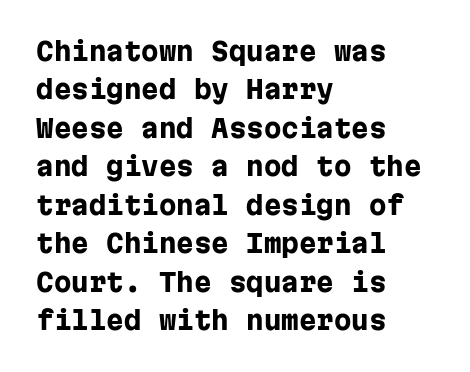
{"italic": "no", "bold": "yes", "underline": "no", "align": "left", "line_spacing": "normal", "line_spacing_ratio": 1.54, "letter_spacing": "normal", "letter_spacing_em": 0.0, "glyph_px": 25}
